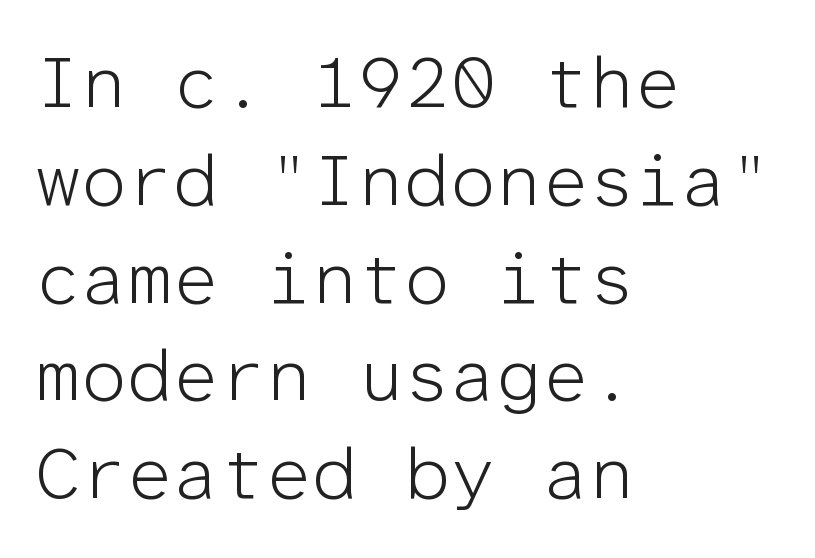
Q: Is the text bold? A: No.
Q: Is the text italic (slanted)? A: No, it is upright.
Q: Is the typeface a serif or a sans-serif typeface? A: Sans-serif.
Q: Is the text underlined? A: No.
Q: How is the paragraph aligned? A: Left-aligned.
Q: Is the spacing between letters normal or unusually wide? A: Normal.
Q: Is the spacing between lines tight, normal or loose? A: Normal.
Q: Width (condensed, normal, or wide)? A: Normal.
Q: Stroke contrast? A: Low.
Q: x-height? A: Medium.
Q: Monospaced? A: Yes.
